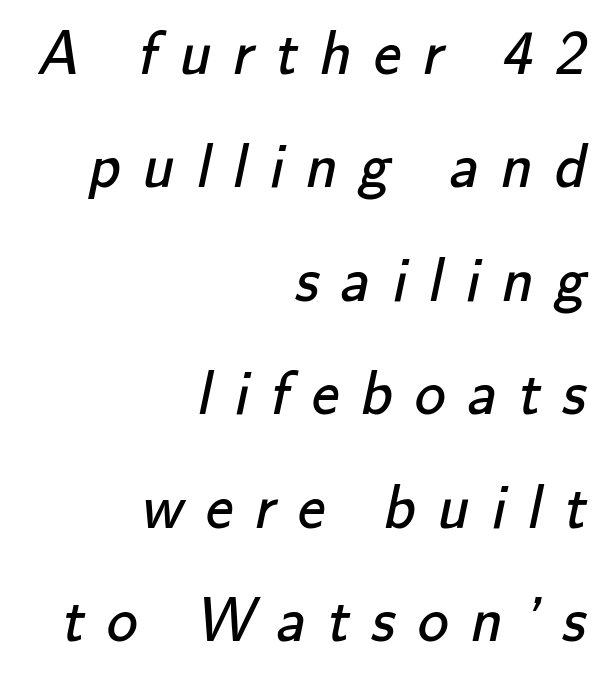
{"serif": "no", "bold": "no", "weight": "regular", "width": "normal", "stroke_contrast": "low", "x_height": "small", "monospaced": "no", "underline": "no", "align": "right", "line_spacing_ratio": 1.83, "letter_spacing": "wide", "letter_spacing_em": 0.35, "glyph_px": 62}
